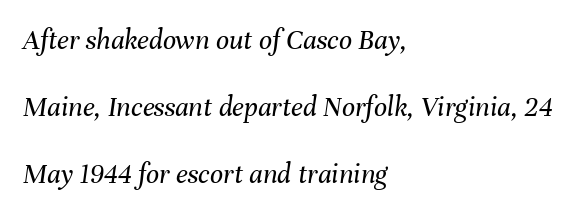
The image shows 29 px regular-weight type, italic (leaning right); set left-aligned, loose line spacing (2.31x), normal letter spacing, not underlined; medium stroke contrast and a medium x-height.
